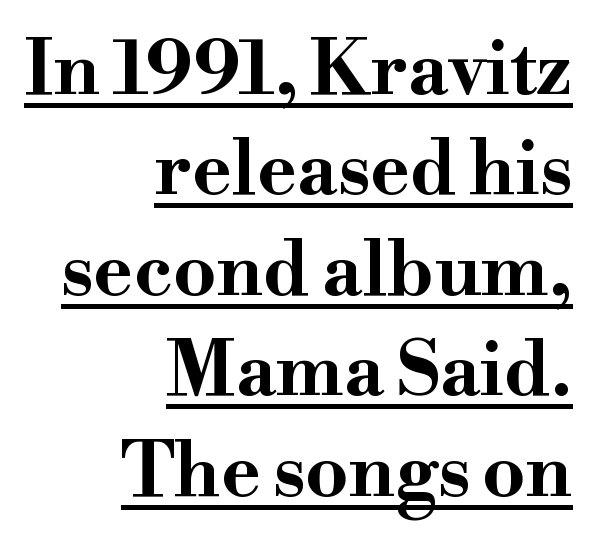
{"serif": "yes", "italic": "no", "bold": "yes", "weight": "bold", "width": "wide", "stroke_contrast": "high", "x_height": "small", "monospaced": "no", "underline": "yes", "align": "right", "line_spacing": "normal", "line_spacing_ratio": 1.34, "letter_spacing": "normal", "letter_spacing_em": 0.0, "glyph_px": 75}
